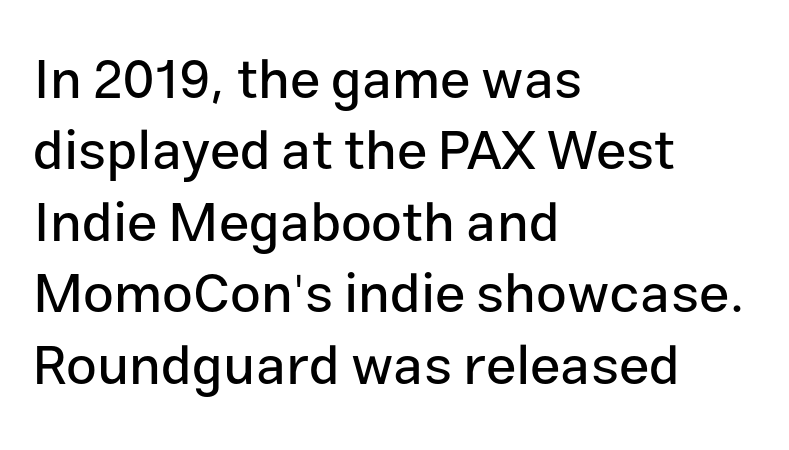
The image shows 55 px sans-serif type, upright; set left-aligned, normal line spacing (1.3x), normal letter spacing, not underlined; low stroke contrast and a medium x-height.
